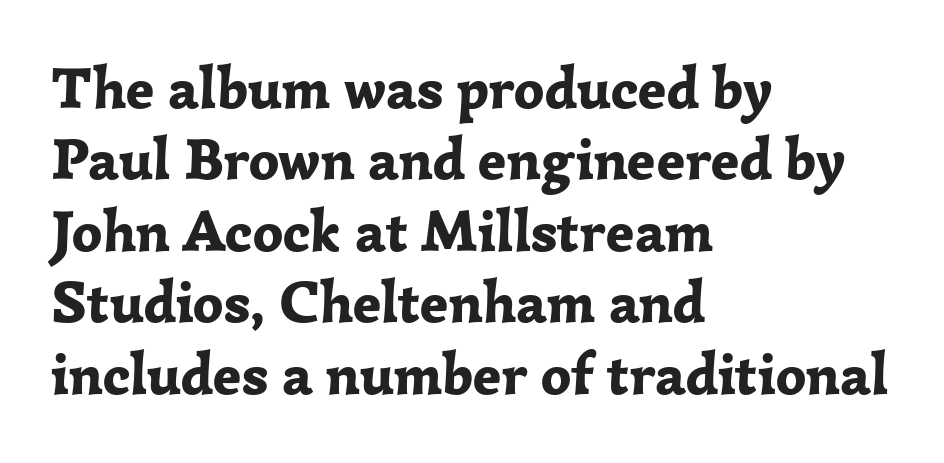
Short note: letters normally spaced. Character widths vary here, with narrow letters taking less room than wide ones. These lines were composed using upright roman letters. Line starts are locked; line ends wander. Descender tails drop into unmarked territory.
